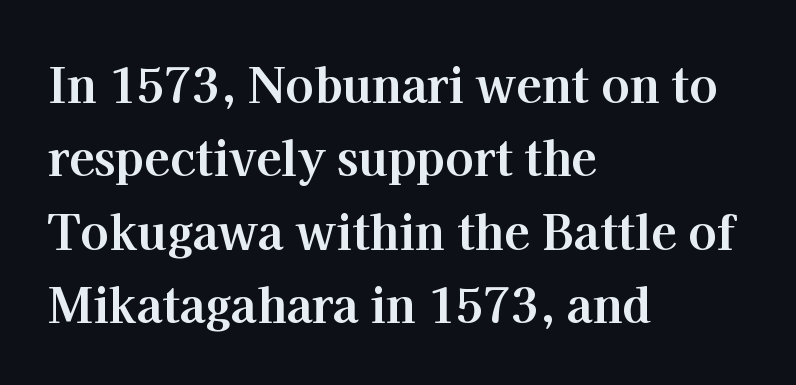
No italicization has been applied; the sample stays upright. Vertical spacing — default. The characters look thick and weighty, a clear bold. Characters follow at the spacing the type designer built in. The strip under each line holds only bare page.
